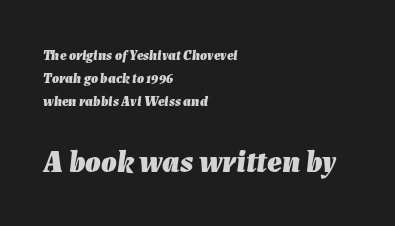
Q: Is the text bold? A: Yes.
Q: Is the text italic (slanted)? A: Yes, it leans right by about 7 degrees.
Q: Is the text underlined? A: No.
Q: How is the paragraph aligned? A: Left-aligned.
Q: Is the spacing between letters normal or unusually wide? A: Normal.
Q: Is the spacing between lines tight, normal or loose? A: Normal.
Q: Which block of text is set in a larger size, the first (top) or the second (bottom)? A: The second (bottom) one.
Q: Width (condensed, normal, or wide)? A: Normal.
Q: Stroke contrast? A: Low.
Q: x-height? A: Medium.
Q: Monospaced? A: No.
